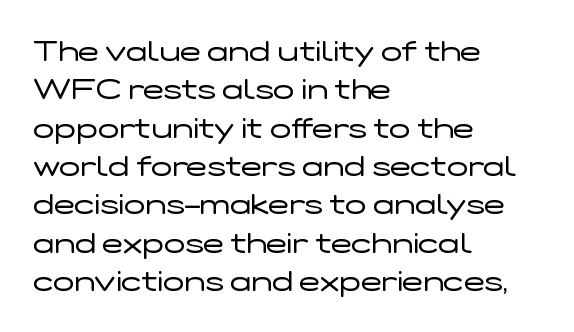
Q: Is the text bold? A: No.
Q: Is the text italic (slanted)? A: No, it is upright.
Q: Is the typeface a serif or a sans-serif typeface? A: Sans-serif.
Q: Is the text underlined? A: No.
Q: How is the paragraph aligned? A: Left-aligned.
Q: Is the spacing between letters normal or unusually wide? A: Normal.
Q: Is the spacing between lines tight, normal or loose? A: Normal.
Q: Width (condensed, normal, or wide)? A: Wide.
Q: Stroke contrast? A: Low.
Q: x-height? A: Medium.
Q: Monospaced? A: No.
